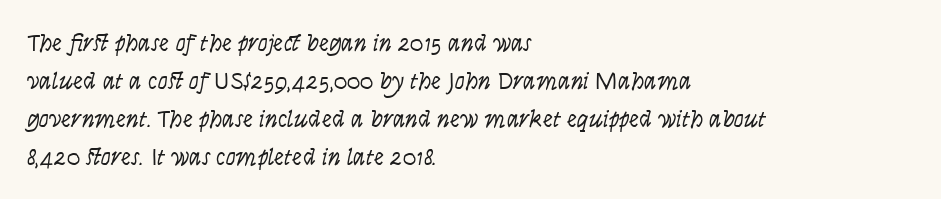
{"bold": "no", "underline": "no", "align": "left", "line_spacing": "normal", "line_spacing_ratio": 1.52, "letter_spacing": "normal", "letter_spacing_em": 0.0, "glyph_px": 25}
